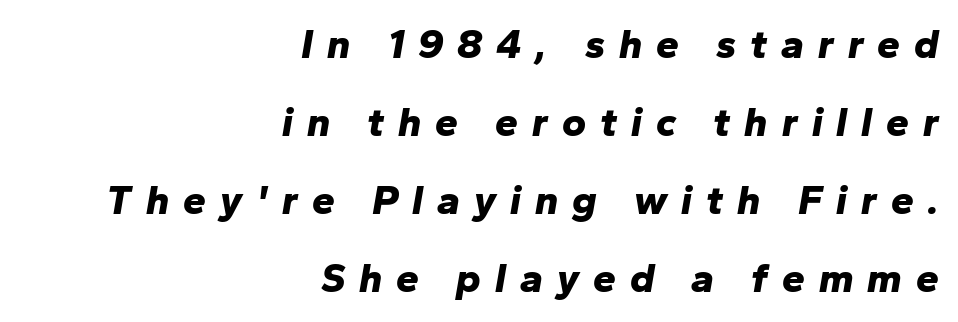
The image shows 41 px bold type, italic (leaning right); set right-aligned, loose line spacing (1.9x), unusually wide letter spacing (+0.34 em), not underlined; low stroke contrast and a medium x-height.
